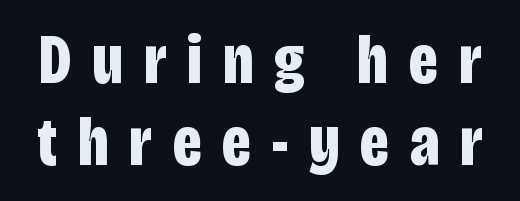
{"serif": "no", "italic": "no", "bold": "yes", "weight": "bold", "width": "condensed", "stroke_contrast": "low", "x_height": "large", "monospaced": "no", "underline": "no", "line_spacing_ratio": 1.17, "letter_spacing": "wide", "letter_spacing_em": 0.3, "glyph_px": 70}
